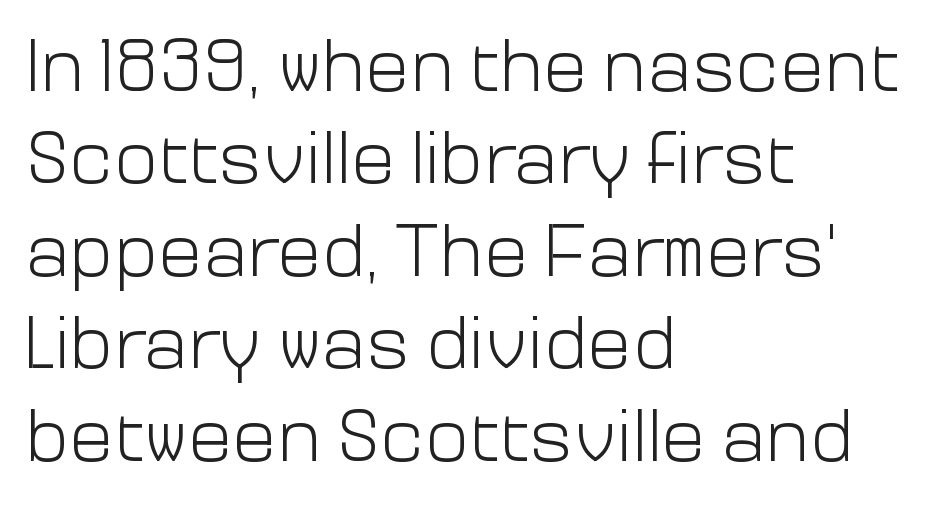
{"serif": "no", "italic": "no", "bold": "no", "weight": "light", "width": "normal", "stroke_contrast": "low", "x_height": "medium", "monospaced": "no", "underline": "no", "align": "left", "line_spacing": "normal", "line_spacing_ratio": 1.25, "letter_spacing": "normal", "letter_spacing_em": 0.0, "glyph_px": 74}
